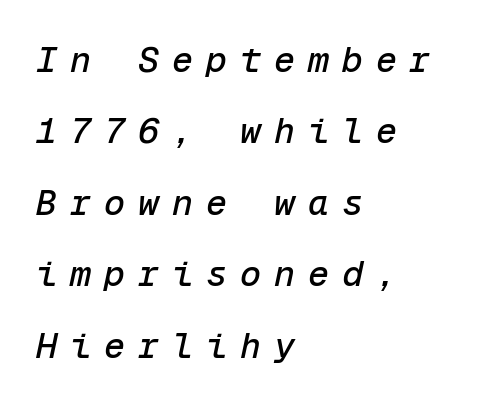
{"italic": "yes", "lean": "right", "slant_degrees": 12, "width": "normal", "stroke_contrast": "low", "x_height": "medium", "monospaced": "yes", "underline": "no", "align": "left", "line_spacing": "loose", "line_spacing_ratio": 2.04, "letter_spacing": "wide", "letter_spacing_em": 0.37, "glyph_px": 35}
